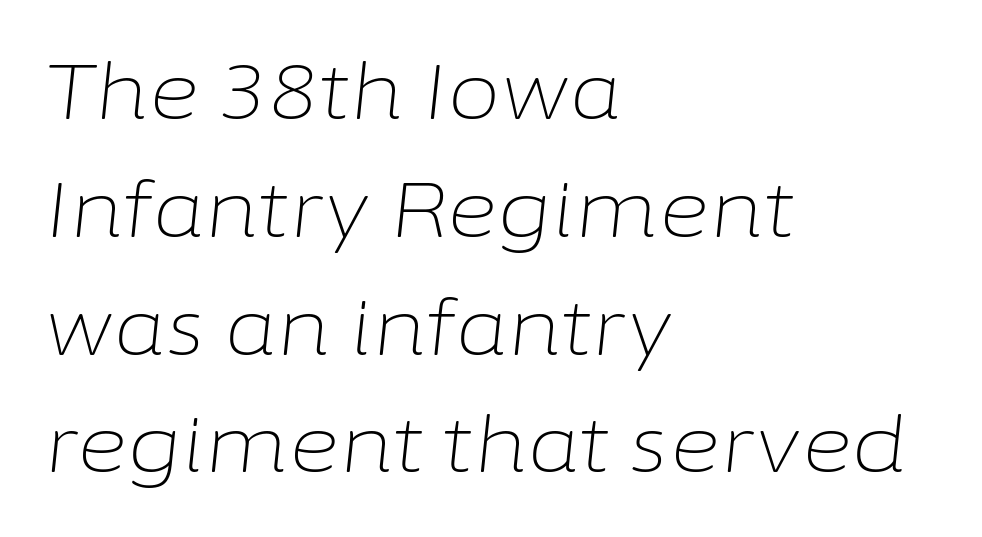
{"italic": "yes", "lean": "right", "slant_degrees": 6, "bold": "no", "weight": "light", "width": "normal", "stroke_contrast": "low", "x_height": "medium", "monospaced": "no", "underline": "no", "align": "left", "line_spacing": "normal", "line_spacing_ratio": 1.51, "letter_spacing": "normal", "letter_spacing_em": 0.0, "glyph_px": 78}
